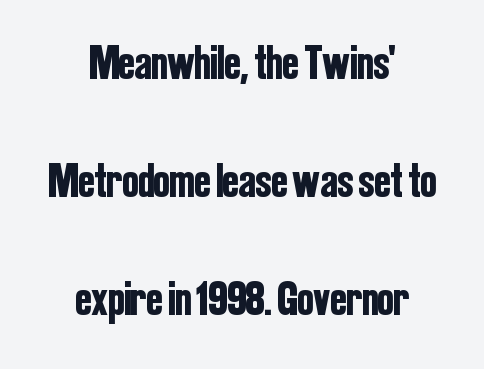
The image shows 48 px condensed sans-serif type, upright; set centered, loose line spacing (2.46x), normal letter spacing, not underlined; low stroke contrast and a medium x-height.
